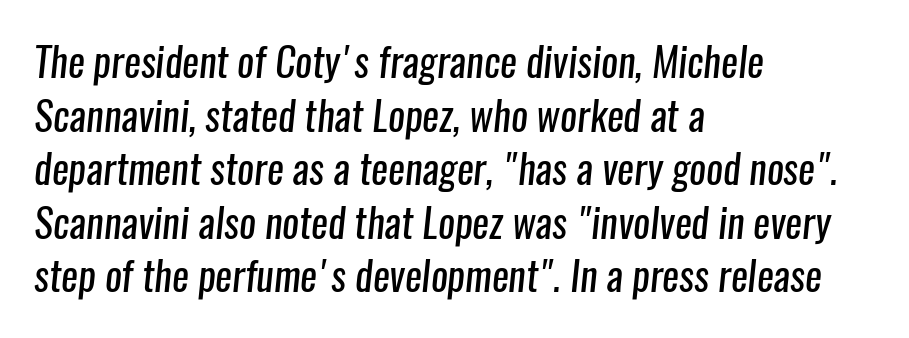
Q: Is the text bold? A: No.
Q: Is the typeface a serif or a sans-serif typeface? A: Sans-serif.
Q: Is the text underlined? A: No.
Q: How is the paragraph aligned? A: Left-aligned.
Q: Is the spacing between letters normal or unusually wide? A: Normal.
Q: Is the spacing between lines tight, normal or loose? A: Normal.
Q: Width (condensed, normal, or wide)? A: Condensed.
Q: Stroke contrast? A: Low.
Q: x-height? A: Medium.
Q: Monospaced? A: No.
